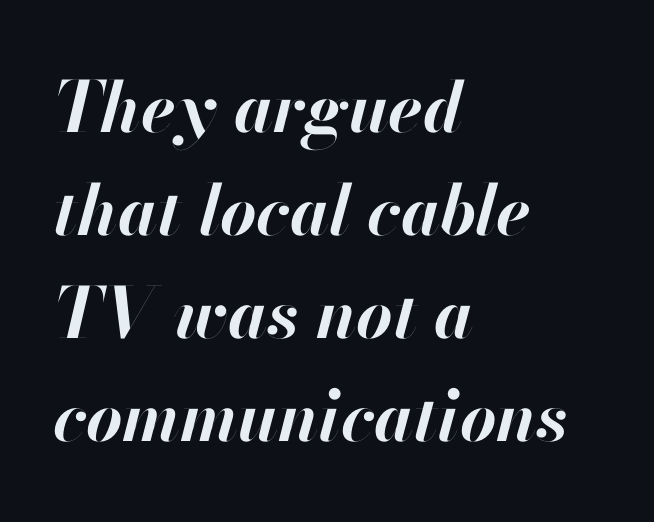
How would I describe the line gaps? Plain and ordinary. This rendering features lettering with no underline. Posture: slanted. Each glyph is drawn with heavy, bold strokes. This sample has the flowing, uneven cadence of proportional lettering.
